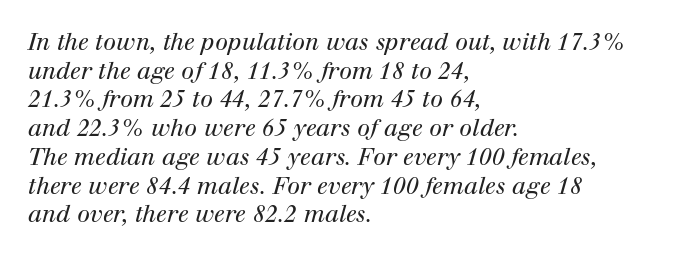
The image shows 23 px text type, italic (leaning right); set left-aligned, normal line spacing (1.25x), normal letter spacing, not underlined.
